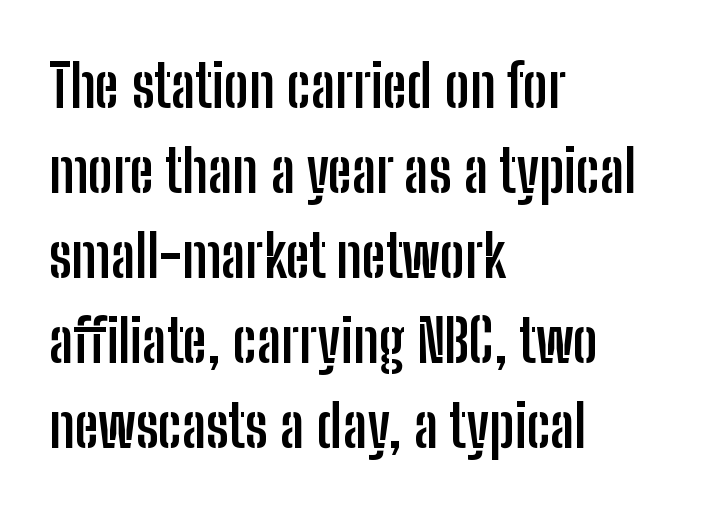
The image shows 59 px semibold, condensed sans-serif type, upright; set left-aligned, normal line spacing (1.44x), normal letter spacing, not underlined; low stroke contrast and a medium x-height.
